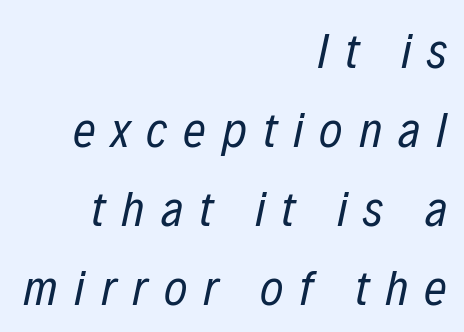
If you drew a ruler down the right edge, every line would touch it. Is this a heavy cut? Hardly; it is regular or lighter. The passage shown leans; its letterforms are oblique. The rendering uses natural spacing where letterforms have individual widths. Nobody drew a line under any word here.
